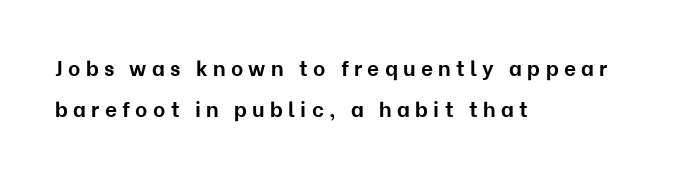
Does the leading feel generous? Absolutely, it's lavish. Substantial extra tracking has been applied to these lines. Posture: upright roman. A classic flush-left, rag-right setting is used for this passage.
